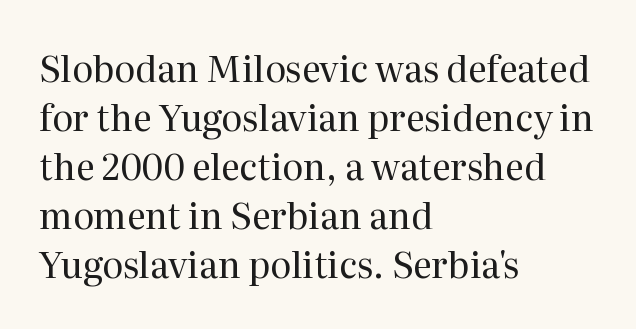
Looks like regular typesetting: each glyph gets only the width it needs. What's the leading like? Ordinary, nothing unusual. Check under the words: just untouched page. Upright lettering throughout. On a weight scale, this lands at 450 or below.
